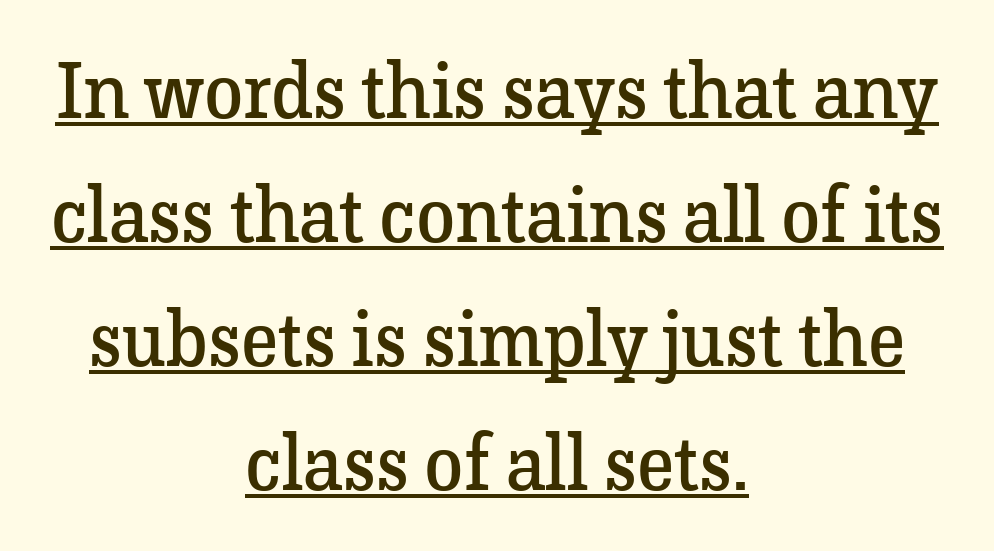
Q: Is the text bold? A: No.
Q: Is the text italic (slanted)? A: No, it is upright.
Q: Is the typeface a serif or a sans-serif typeface? A: Serif.
Q: Is the text underlined? A: Yes.
Q: How is the paragraph aligned? A: Centered.
Q: Is the spacing between letters normal or unusually wide? A: Normal.
Q: Is the spacing between lines tight, normal or loose? A: Normal.
Q: Width (condensed, normal, or wide)? A: Normal.
Q: Stroke contrast? A: Low.
Q: x-height? A: Medium.
Q: Monospaced? A: No.
